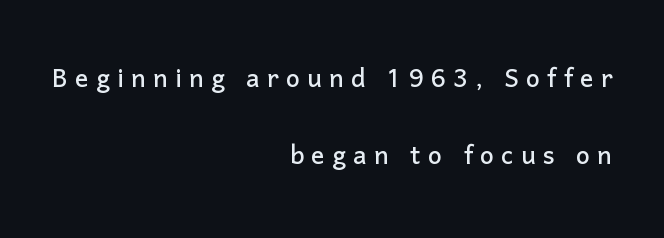
{"serif": "no", "italic": "no", "width": "normal", "stroke_contrast": "low", "x_height": "medium", "monospaced": "no", "underline": "no", "align": "right", "line_spacing": "loose", "line_spacing_ratio": 2.32, "letter_spacing": "wide", "letter_spacing_em": 0.22, "glyph_px": 33}
